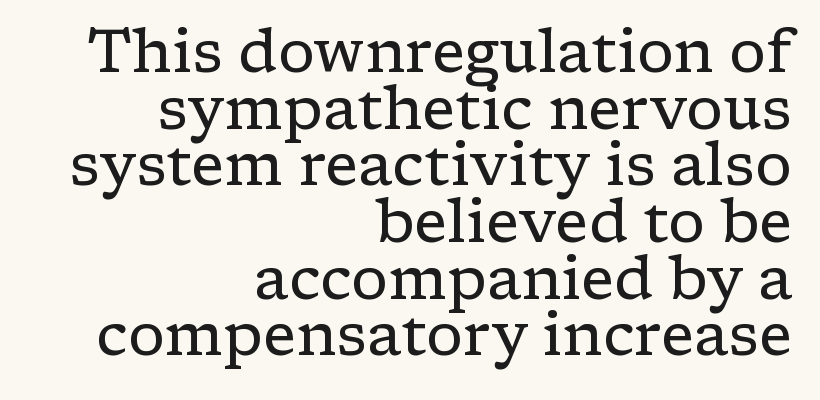
Proportional: the letters do not fall into vertical columns. No heavy texture on the line: the type isn't bold. Reading down the column, the eye jumps only a short way to each next line. Nobody drew a line under any word here. Note: serifs present on the glyphs. The rendering keeps characters at their native spacing.
